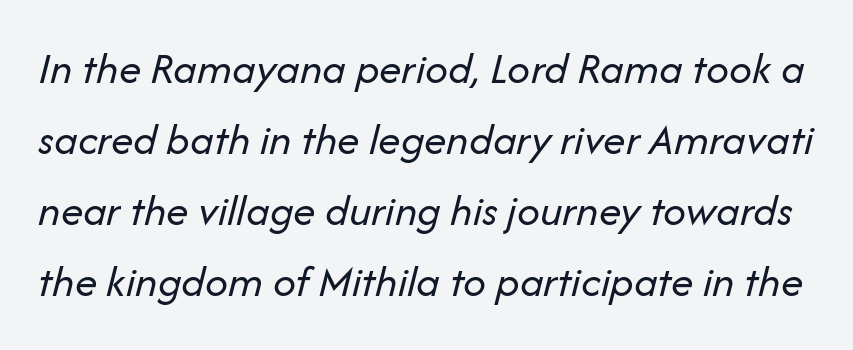
Is the type slanted? Yes — the strokes lean at a clear angle. Each new line begins a customary step beneath the previous one. Bold? No — there's no thickening of the strokes. Words appear dense and cohesive because spacing is normal. Is this a fixed-width face? No — the glyphs have proportional, varying widths. Check the space under the baseline: it is left empty.
